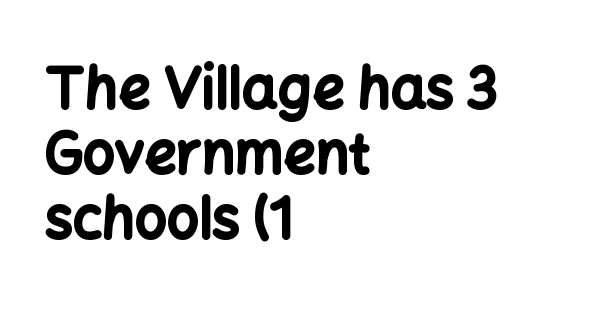
{"serif": "no", "italic": "no", "bold": "yes", "weight": "bold", "width": "normal", "stroke_contrast": "low", "x_height": "medium", "monospaced": "no", "underline": "no", "align": "left", "line_spacing_ratio": 1.16, "letter_spacing": "normal", "letter_spacing_em": 0.0, "glyph_px": 56}
